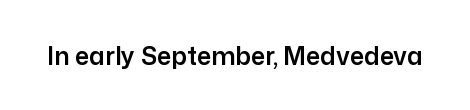
The image shows 25 px text type, upright; set normal letter spacing, not underlined.
